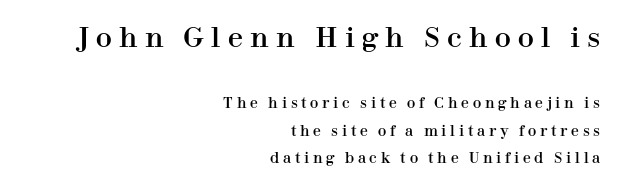
Q: Is the text italic (slanted)? A: No, it is upright.
Q: Is the text underlined? A: No.
Q: How is the paragraph aligned? A: Right-aligned.
Q: Is the spacing between letters normal or unusually wide? A: Unusually wide.
Q: Is the spacing between lines tight, normal or loose? A: Loose.
Q: Which block of text is set in a larger size, the first (top) or the second (bottom)? A: The first (top) one.
